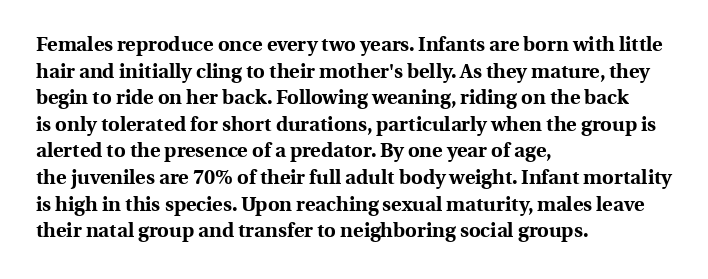
{"italic": "no", "bold": "yes", "underline": "no", "align": "left", "line_spacing": "normal", "line_spacing_ratio": 1.33, "letter_spacing": "normal", "letter_spacing_em": 0.0, "glyph_px": 20}
